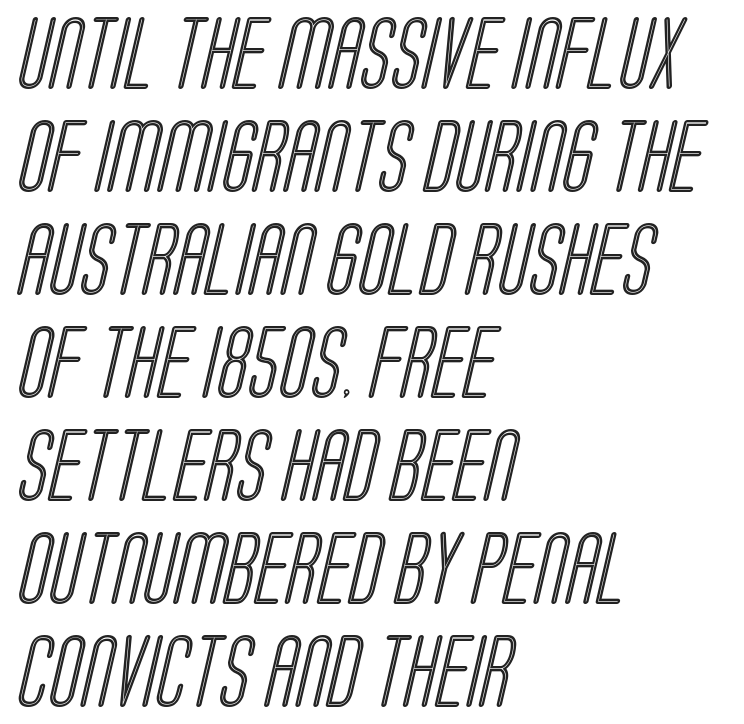
Letter spacing: default. Is the block centered? No — it sits flush against the left margin. The space between consecutive lines is moderate. The rendering uses natural spacing where letterforms have individual widths. Check the space under the baseline: it is left empty.
